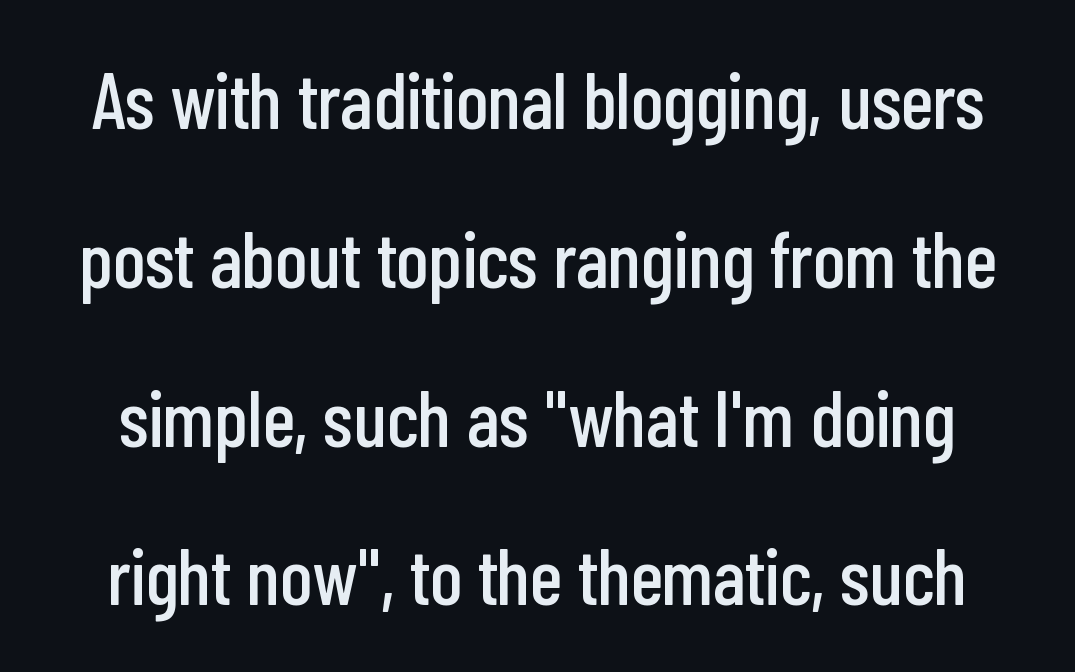
{"serif": "no", "italic": "no", "width": "condensed", "stroke_contrast": "low", "x_height": "medium", "monospaced": "no", "underline": "no", "line_spacing": "loose", "line_spacing_ratio": 2.01, "letter_spacing": "normal", "letter_spacing_em": 0.0, "glyph_px": 79}
